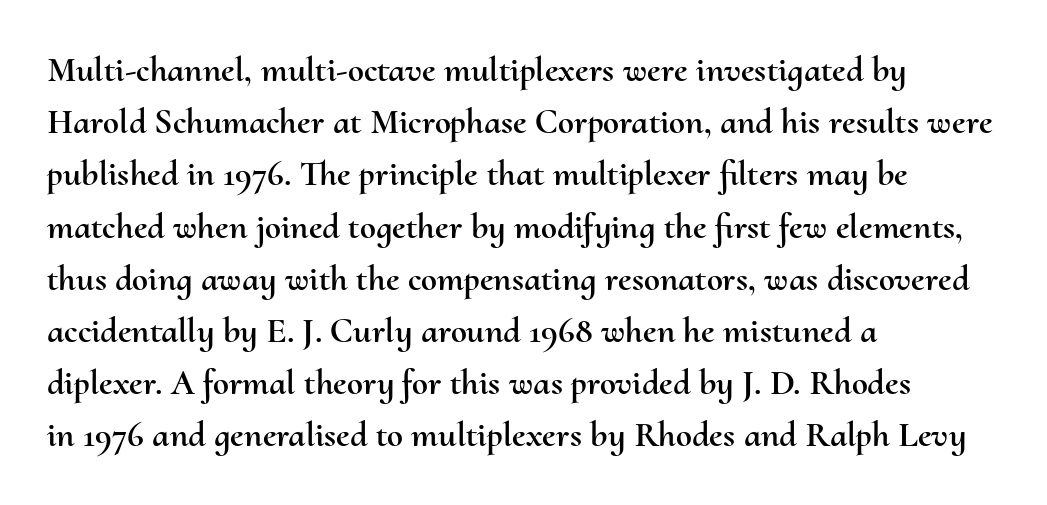
{"italic": "no", "width": "normal", "stroke_contrast": "medium", "x_height": "small", "monospaced": "no", "underline": "no", "align": "left", "line_spacing": "normal", "line_spacing_ratio": 1.45, "letter_spacing": "normal", "letter_spacing_em": 0.0, "glyph_px": 36}
